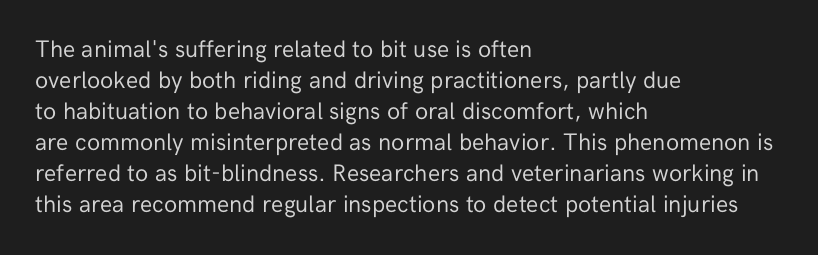
Q: Is the text bold? A: No.
Q: Is the text italic (slanted)? A: No, it is upright.
Q: Is the text underlined? A: No.
Q: How is the paragraph aligned? A: Left-aligned.
Q: Is the spacing between letters normal or unusually wide? A: Normal.
Q: Is the spacing between lines tight, normal or loose? A: Normal.
